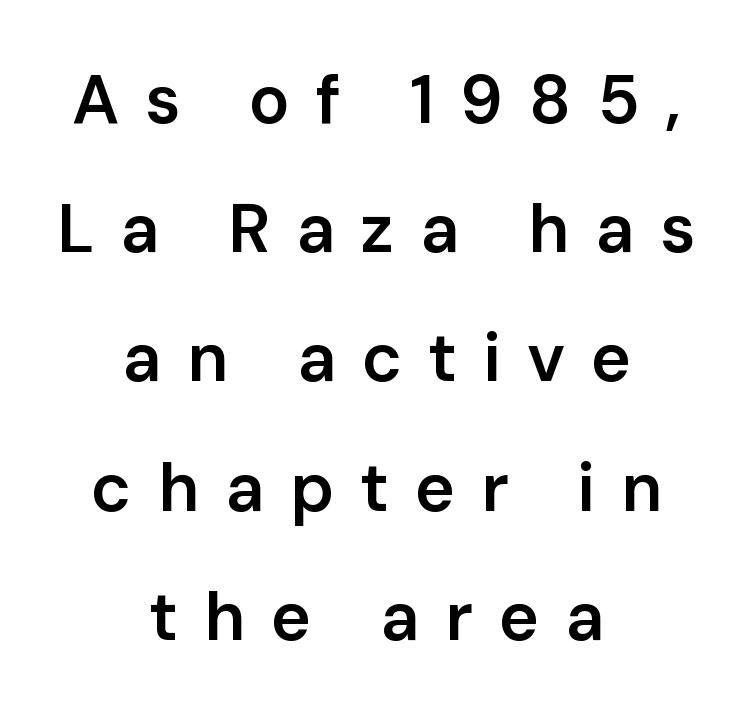
The image shows 68 px semibold sans-serif type, upright; set centered, loose line spacing (1.9x), unusually wide letter spacing (+0.38 em), not underlined; low stroke contrast and a medium x-height.
